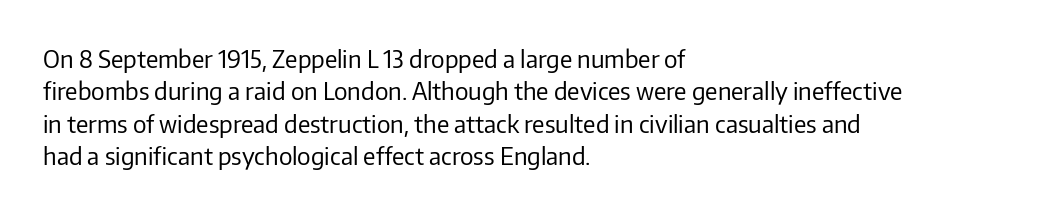
The typesetter chose a ragged-right arrangement here. In terms of letterspacing, this is plain default setting. Descenders hang freely into open space. A typesetter would call this leading conventional body-copy spacing. Stems and bowls with no extra thickness — not bold.
